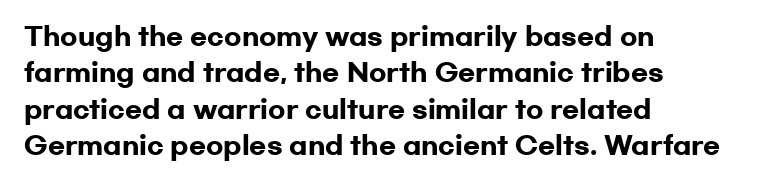
Q: Is the text bold? A: Yes.
Q: Is the text italic (slanted)? A: No, it is upright.
Q: Is the text underlined? A: No.
Q: How is the paragraph aligned? A: Left-aligned.
Q: Is the spacing between letters normal or unusually wide? A: Normal.
Q: Is the spacing between lines tight, normal or loose? A: Normal.
